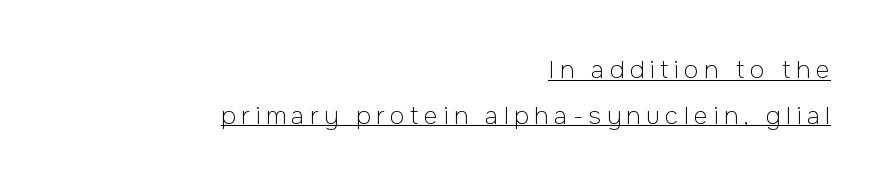
Q: Is the text bold? A: No.
Q: Is the text italic (slanted)? A: No, it is upright.
Q: Is the text underlined? A: Yes.
Q: How is the paragraph aligned? A: Right-aligned.
Q: Is the spacing between letters normal or unusually wide? A: Unusually wide.
Q: Is the spacing between lines tight, normal or loose? A: Loose.
